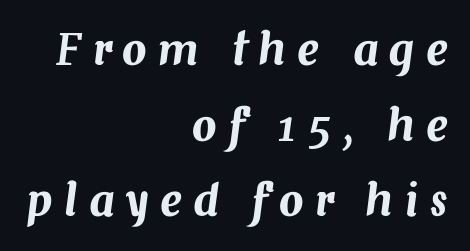
{"italic": "yes", "lean": "right", "slant_degrees": 7, "width": "normal", "stroke_contrast": "medium", "x_height": "medium", "monospaced": "no", "underline": "no", "align": "right", "line_spacing_ratio": 1.76, "letter_spacing": "wide", "letter_spacing_em": 0.27, "glyph_px": 43}
